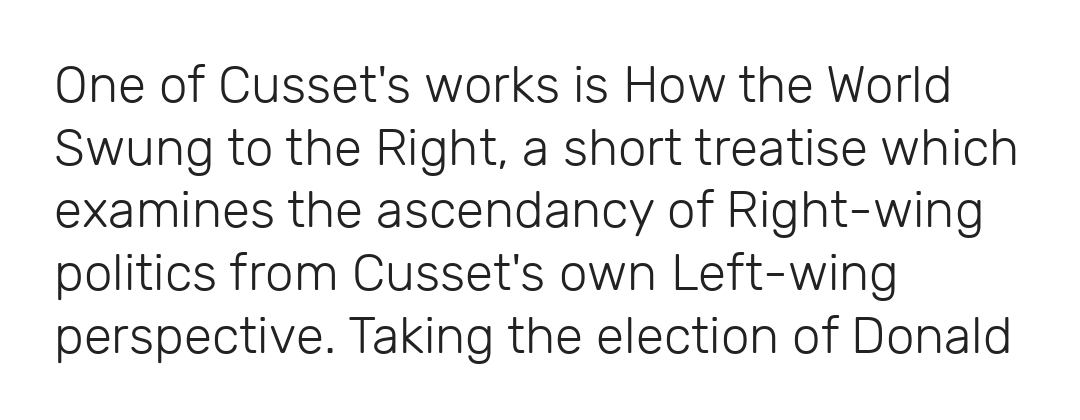
Check the space under the baseline: it is left empty. Weight class: somewhere from thin through regular. Notice how the passage keeps a crisp vertical edge on the left only. Italic: no, the glyphs are upright roman. This sample has the flowing, uneven cadence of proportional lettering.
